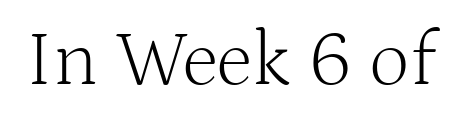
{"serif": "yes", "italic": "no", "bold": "no", "weight": "light", "width": "normal", "stroke_contrast": "medium", "x_height": "medium", "monospaced": "no", "underline": "no", "letter_spacing": "normal", "letter_spacing_em": 0.0, "glyph_px": 78}
